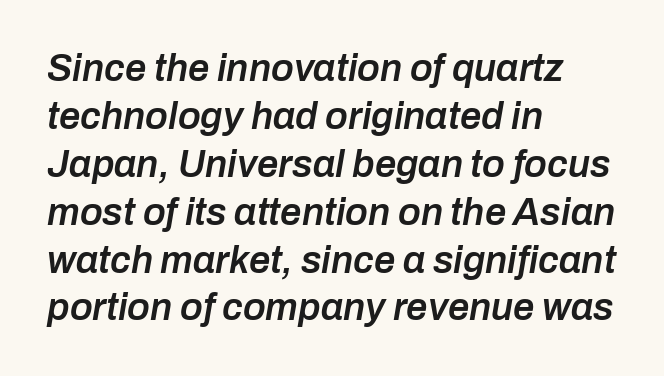
Q: Is the text bold? A: Semi-bold.
Q: Is the text italic (slanted)? A: Yes, it leans right by about 10 degrees.
Q: Is the text underlined? A: No.
Q: How is the paragraph aligned? A: Left-aligned.
Q: Is the spacing between letters normal or unusually wide? A: Normal.
Q: Is the spacing between lines tight, normal or loose? A: Normal.
Q: Width (condensed, normal, or wide)? A: Normal.
Q: Stroke contrast? A: Low.
Q: x-height? A: Medium.
Q: Monospaced? A: No.
